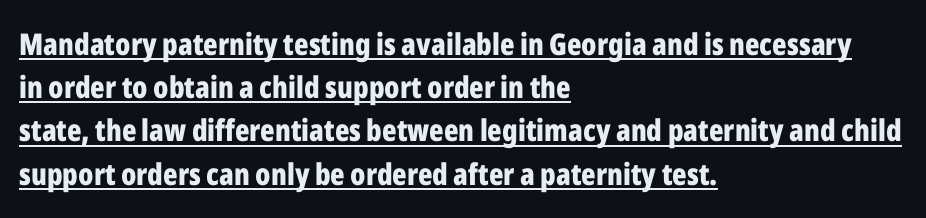
Q: Is the text bold? A: Yes.
Q: Is the text italic (slanted)? A: No, it is upright.
Q: Is the typeface a serif or a sans-serif typeface? A: Sans-serif.
Q: Is the text underlined? A: Yes.
Q: How is the paragraph aligned? A: Left-aligned.
Q: Is the spacing between letters normal or unusually wide? A: Normal.
Q: Is the spacing between lines tight, normal or loose? A: Normal.
Q: Width (condensed, normal, or wide)? A: Condensed.
Q: Stroke contrast? A: Low.
Q: x-height? A: Medium.
Q: Monospaced? A: No.
